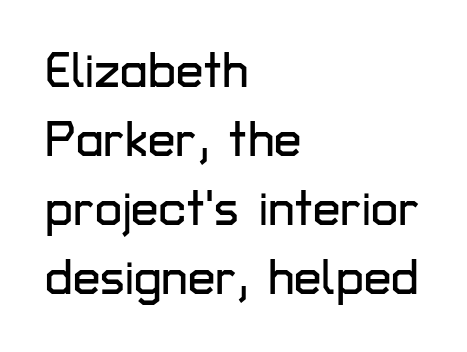
{"serif": "no", "italic": "no", "width": "normal", "stroke_contrast": "low", "x_height": "medium", "monospaced": "no", "underline": "no", "align": "left", "line_spacing": "normal", "line_spacing_ratio": 1.41, "letter_spacing": "normal", "letter_spacing_em": 0.0, "glyph_px": 49}
